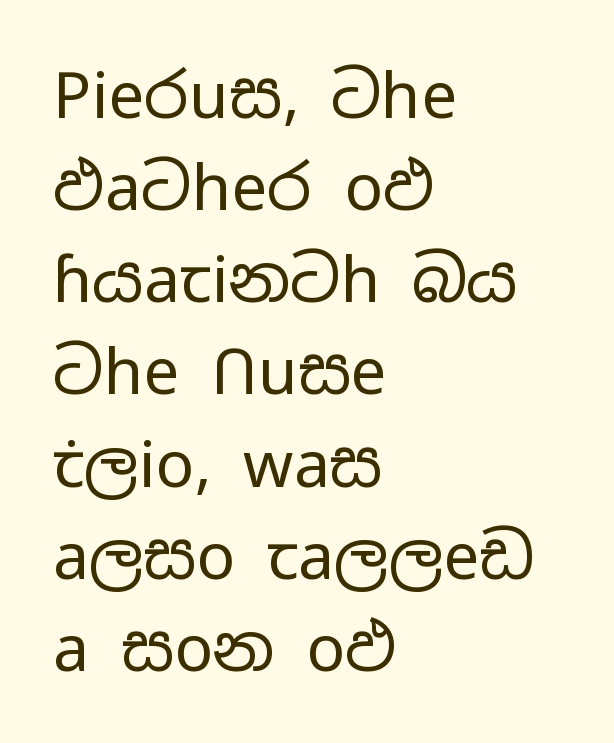
The image shows 64 px regular-weight, wide sans-serif type, upright; set left-aligned, normal line spacing (1.44x), normal letter spacing, not underlined; low stroke contrast and a medium x-height.
